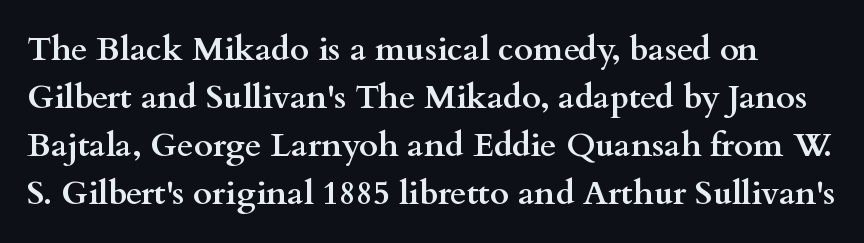
Q: Is the text bold? A: Yes.
Q: Is the text italic (slanted)? A: No, it is upright.
Q: Is the typeface a serif or a sans-serif typeface? A: Serif.
Q: Is the text underlined? A: No.
Q: Is the spacing between letters normal or unusually wide? A: Normal.
Q: Is the spacing between lines tight, normal or loose? A: Normal.
Q: Width (condensed, normal, or wide)? A: Wide.
Q: Stroke contrast? A: Medium.
Q: x-height? A: Small.
Q: Monospaced? A: No.
